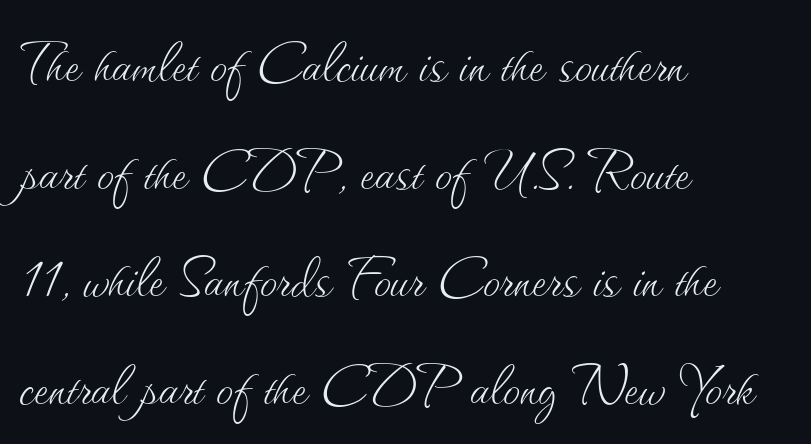
Q: Is the text bold? A: No.
Q: Is the text italic (slanted)? A: Yes.
Q: Is the text underlined? A: No.
Q: How is the paragraph aligned? A: Left-aligned.
Q: Is the spacing between letters normal or unusually wide? A: Normal.
Q: Is the spacing between lines tight, normal or loose? A: Normal.
Q: Width (condensed, normal, or wide)? A: Normal.
Q: Stroke contrast? A: Medium.
Q: x-height? A: Small.
Q: Monospaced? A: No.
